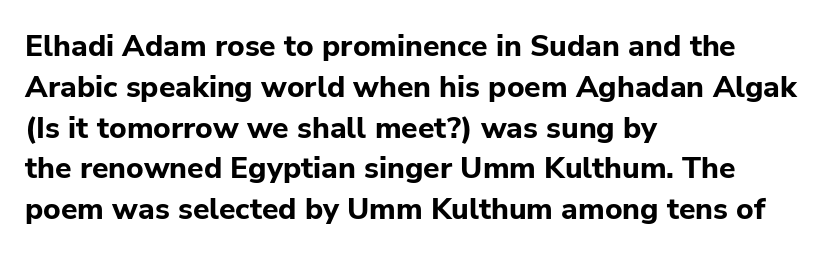
{"serif": "no", "italic": "no", "bold": "yes", "weight": "bold", "width": "normal", "stroke_contrast": "low", "x_height": "medium", "monospaced": "no", "underline": "no", "align": "left", "line_spacing": "normal", "line_spacing_ratio": 1.36, "letter_spacing": "normal", "letter_spacing_em": 0.0, "glyph_px": 30}
